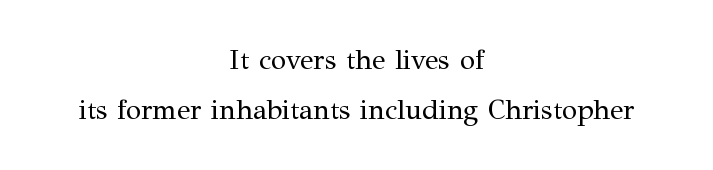
Q: Is the text bold? A: No.
Q: Is the text italic (slanted)? A: No, it is upright.
Q: Is the typeface a serif or a sans-serif typeface? A: Serif.
Q: Is the text underlined? A: No.
Q: How is the paragraph aligned? A: Centered.
Q: Is the spacing between letters normal or unusually wide? A: Normal.
Q: Width (condensed, normal, or wide)? A: Normal.
Q: Stroke contrast? A: Medium.
Q: x-height? A: Medium.
Q: Monospaced? A: No.
